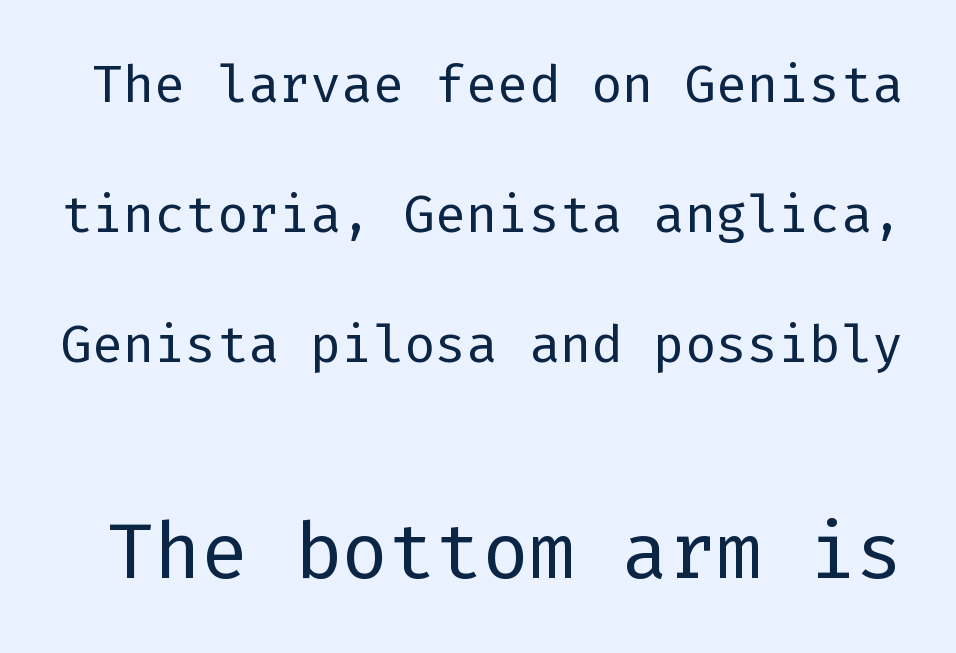
{"serif": "no", "italic": "no", "bold": "no", "weight": "regular", "width": "normal", "stroke_contrast": "low", "x_height": "medium", "underline": "no", "line_spacing": "loose", "line_spacing_ratio": 2.5, "letter_spacing": "normal", "letter_spacing_em": 0.0, "larger_block": "second", "size_ratio": 1.5, "glyph_px": 78}
